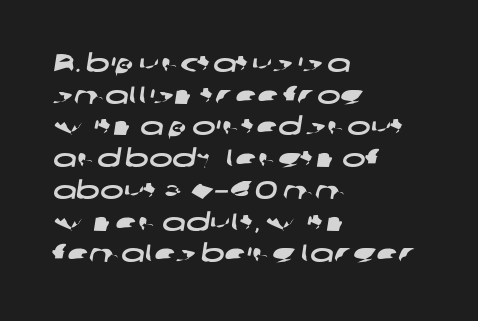
Q: Is the text underlined? A: No.
Q: How is the paragraph aligned? A: Left-aligned.
Q: Is the spacing between letters normal or unusually wide? A: Normal.
Q: Is the spacing between lines tight, normal or loose? A: Normal.
